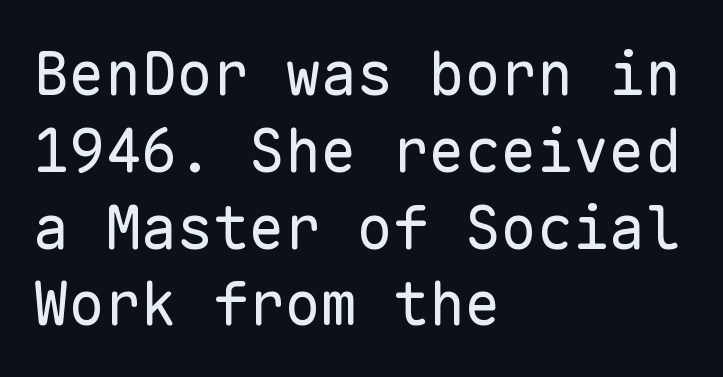
Anything drawn beneath the words? Only blank space. The specimen reads as upright at a glance. Think of a typewriter: that constant character pitch is what you see here. Students, observe: this is what conventionally led text looks like. Is this a sans? Yes — the strokes have no serifs.
